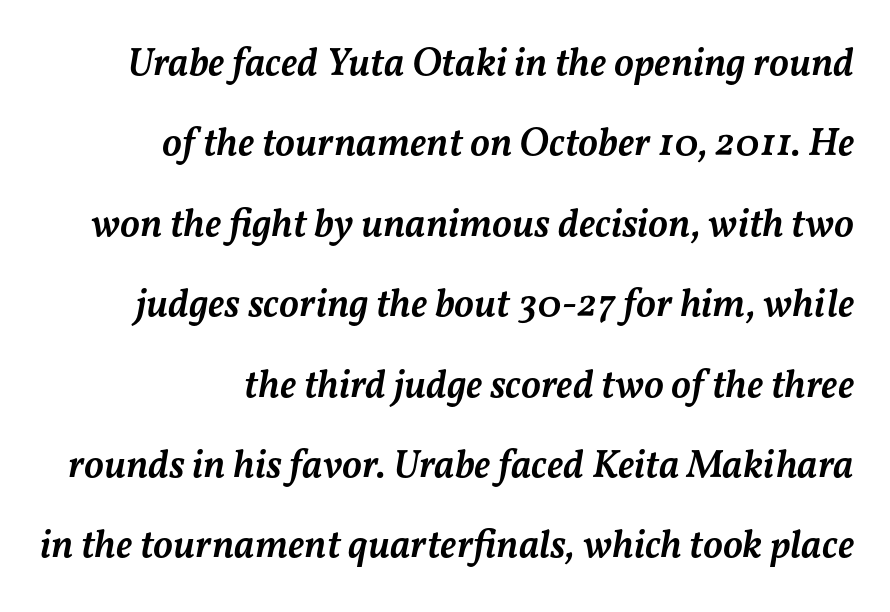
Q: Is the text bold? A: Semi-bold.
Q: Is the text italic (slanted)? A: Yes, it leans right by about 11 degrees.
Q: Is the text underlined? A: No.
Q: How is the paragraph aligned? A: Right-aligned.
Q: Is the spacing between letters normal or unusually wide? A: Normal.
Q: Is the spacing between lines tight, normal or loose? A: Loose.
Q: Width (condensed, normal, or wide)? A: Normal.
Q: Stroke contrast? A: Medium.
Q: x-height? A: Medium.
Q: Monospaced? A: No.
